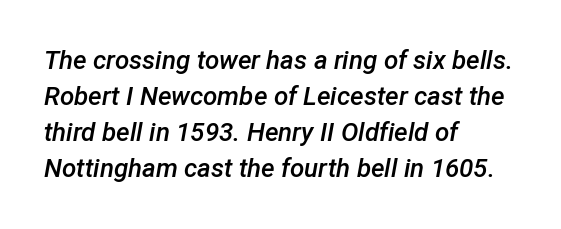
The ragged edge is on the right, which tells us the setting is flush left. The rendering applies a slant to the glyphs. One glance says typical: line gaps are just what's usual. Words appear dense and cohesive because spacing is normal.
